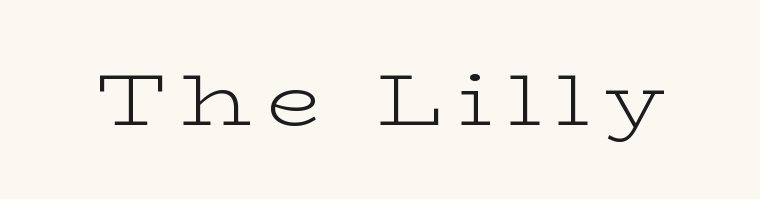
The image shows 72 px light, wide serif type, upright; set unusually wide letter spacing (+0.21 em), not underlined; low stroke contrast and a medium x-height.
